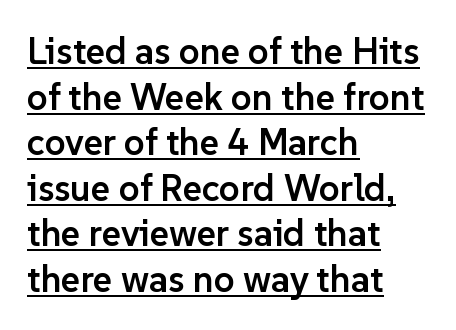
{"serif": "no", "italic": "no", "bold": "semi", "weight": "semibold", "width": "normal", "stroke_contrast": "low", "x_height": "medium", "monospaced": "no", "underline": "yes", "align": "left", "line_spacing_ratio": 1.23, "letter_spacing": "normal", "letter_spacing_em": 0.0, "glyph_px": 37}
